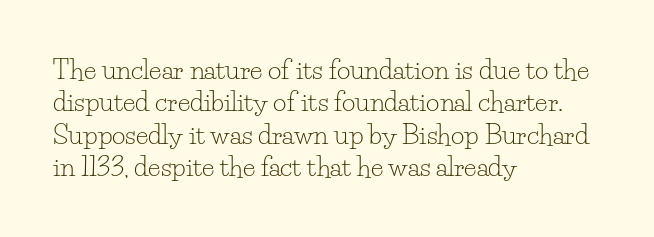
Line spacing here is normal. Nobody touched the tracking dial on this one. Quick note: underline off. Designer's note — italics off, roman on. The lines are quadded left.
